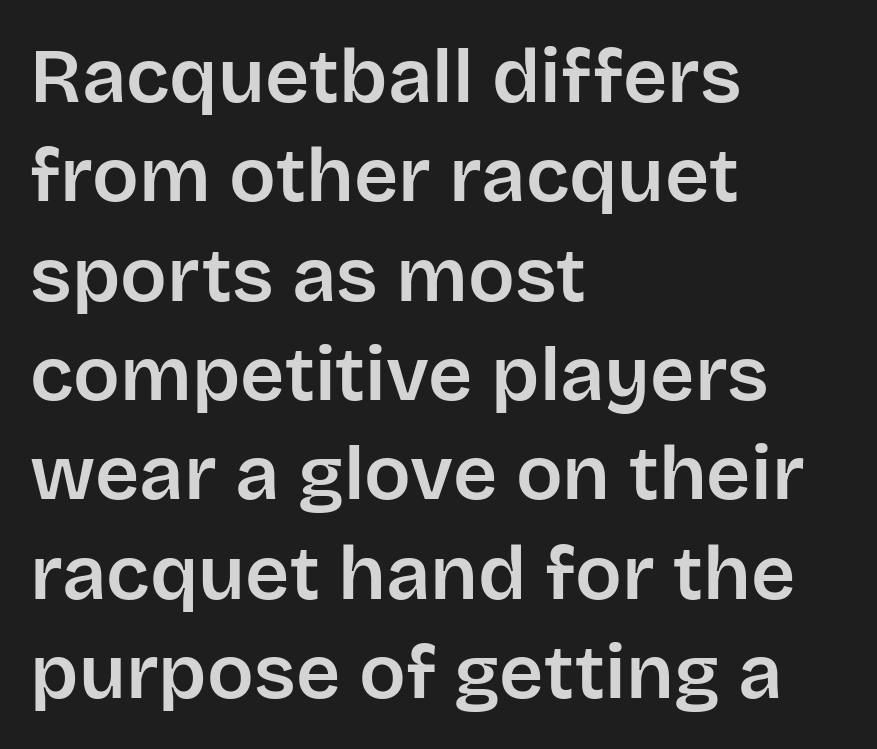
The image shows 77 px sans-serif type, upright; set left-aligned, normal line spacing (1.29x), normal letter spacing, not underlined; low stroke contrast and a large x-height.
